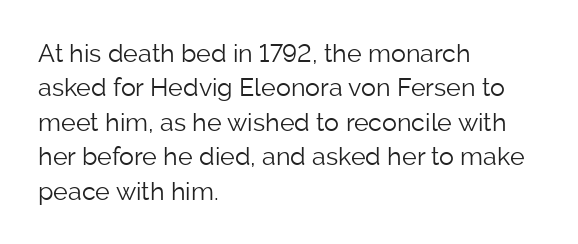
{"italic": "no", "bold": "no", "underline": "no", "align": "left", "line_spacing": "normal", "line_spacing_ratio": 1.38, "letter_spacing": "normal", "letter_spacing_em": 0.0, "glyph_px": 25}
